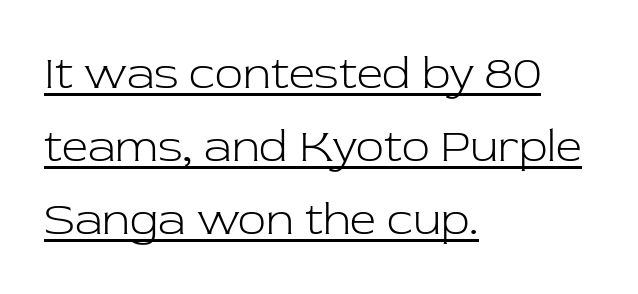
{"serif": "yes", "italic": "no", "bold": "no", "weight": "light", "width": "normal", "stroke_contrast": "low", "x_height": "medium", "monospaced": "no", "underline": "yes", "align": "left", "line_spacing": "normal", "line_spacing_ratio": 1.59, "letter_spacing": "normal", "letter_spacing_em": 0.0, "glyph_px": 46}
